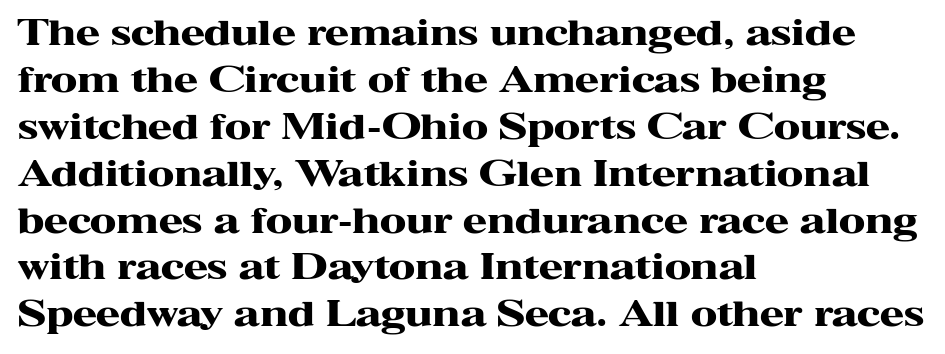
{"serif": "yes", "italic": "no", "bold": "yes", "weight": "heavy", "width": "wide", "stroke_contrast": "high", "x_height": "medium", "monospaced": "no", "underline": "no", "align": "left", "line_spacing": "normal", "line_spacing_ratio": 1.34, "letter_spacing": "normal", "letter_spacing_em": 0.0, "glyph_px": 35}
